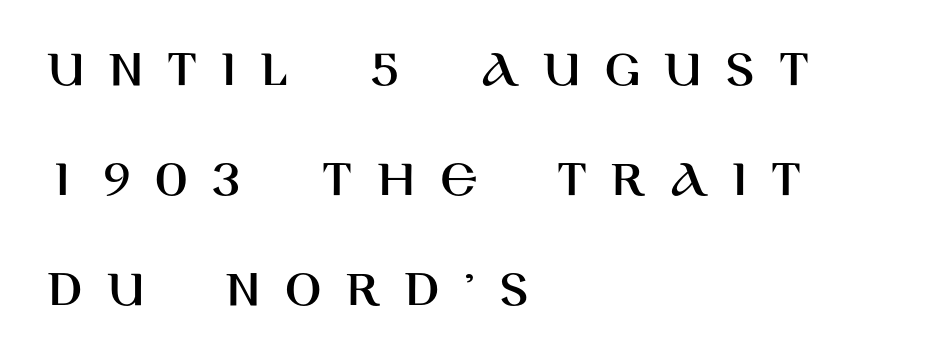
{"serif": "no", "italic": "no", "width": "normal", "stroke_contrast": "high", "x_height": "large", "monospaced": "no", "underline": "no", "align": "left", "line_spacing": "loose", "line_spacing_ratio": 2.04, "letter_spacing": "wide", "letter_spacing_em": 0.45, "glyph_px": 54}
